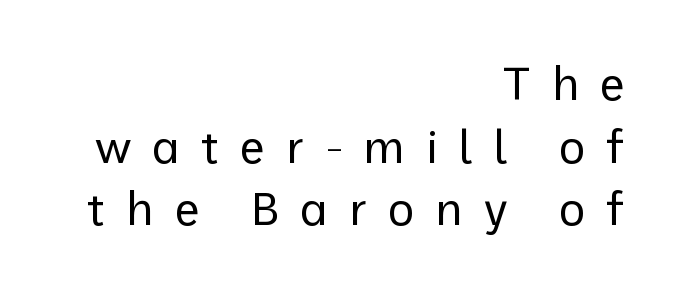
Q: Is the text bold? A: No.
Q: Is the text italic (slanted)? A: No, it is upright.
Q: Is the typeface a serif or a sans-serif typeface? A: Sans-serif.
Q: Is the text underlined? A: No.
Q: How is the paragraph aligned? A: Right-aligned.
Q: Is the spacing between letters normal or unusually wide? A: Unusually wide.
Q: Is the spacing between lines tight, normal or loose? A: Normal.
Q: Width (condensed, normal, or wide)? A: Normal.
Q: Stroke contrast? A: Low.
Q: x-height? A: Medium.
Q: Monospaced? A: No.
